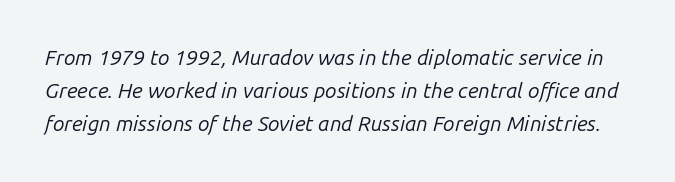
The image shows 21 px text type, italic (leaning right); set normal line spacing (1.56x), normal letter spacing, not underlined.
